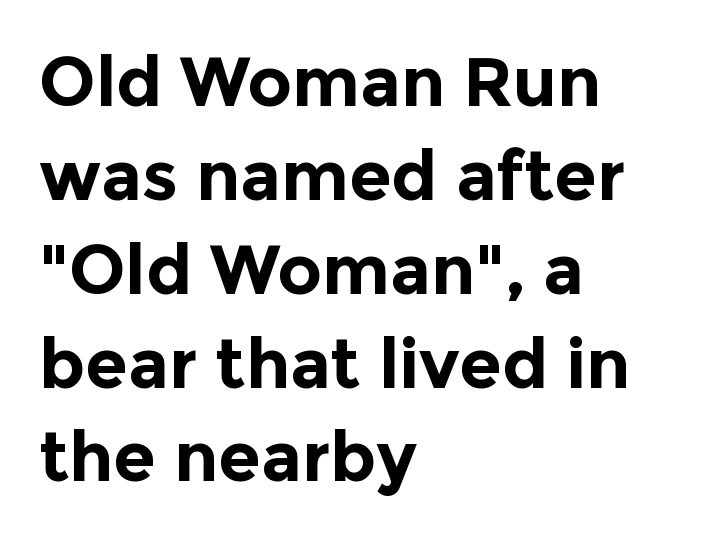
{"serif": "no", "italic": "no", "bold": "yes", "weight": "bold", "width": "normal", "x_height": "medium", "monospaced": "no", "underline": "no", "align": "left", "line_spacing": "normal", "line_spacing_ratio": 1.36, "letter_spacing": "normal", "letter_spacing_em": 0.0, "glyph_px": 69}
